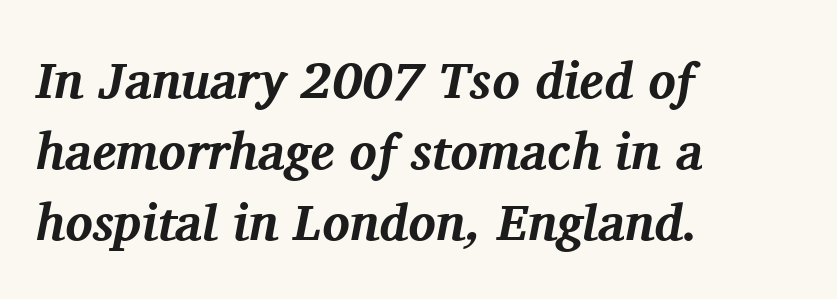
The image shows 51 px bold serif type, italic (leaning right); set left-aligned, normal line spacing (1.39x), normal letter spacing, not underlined; medium stroke contrast and a medium x-height.
